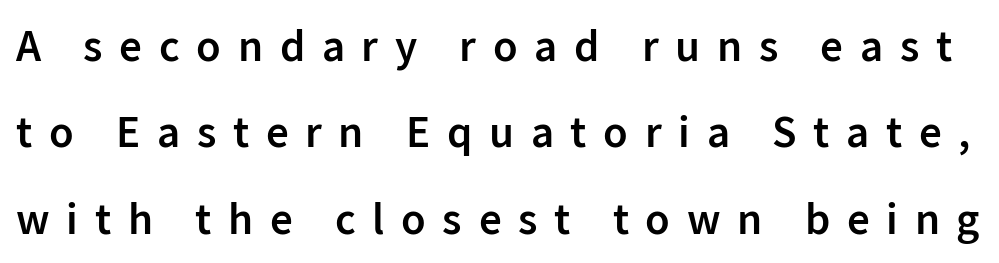
{"serif": "no", "italic": "no", "bold": "semi", "weight": "semibold", "width": "normal", "stroke_contrast": "low", "x_height": "medium", "monospaced": "no", "underline": "no", "line_spacing": "loose", "line_spacing_ratio": 1.92, "letter_spacing": "wide", "letter_spacing_em": 0.37, "glyph_px": 45}
